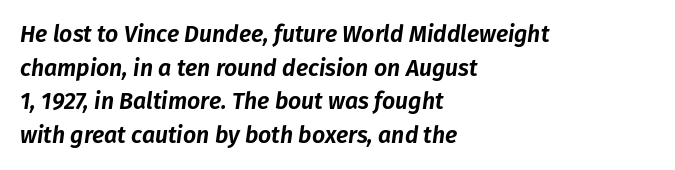
The image shows 23 px text type, italic (leaning right); set left-aligned, normal line spacing (1.46x), normal letter spacing, not underlined.
